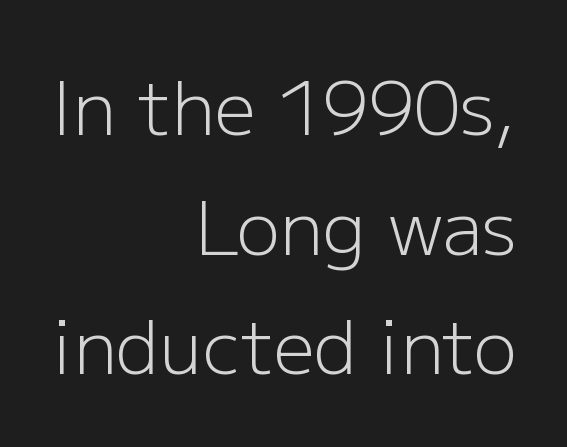
{"serif": "no", "italic": "no", "bold": "no", "weight": "light", "width": "normal", "stroke_contrast": "low", "x_height": "medium", "monospaced": "no", "underline": "no", "align": "right", "line_spacing": "normal", "line_spacing_ratio": 1.64, "letter_spacing": "normal", "letter_spacing_em": 0.0, "glyph_px": 73}
